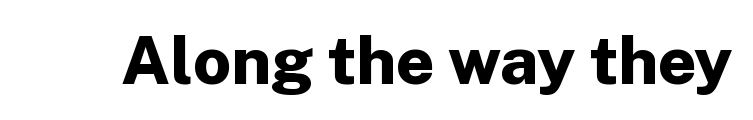
{"serif": "no", "italic": "no", "bold": "yes", "weight": "bold", "width": "normal", "stroke_contrast": "low", "x_height": "medium", "monospaced": "no", "underline": "no", "letter_spacing": "normal", "letter_spacing_em": 0.0, "glyph_px": 67}
